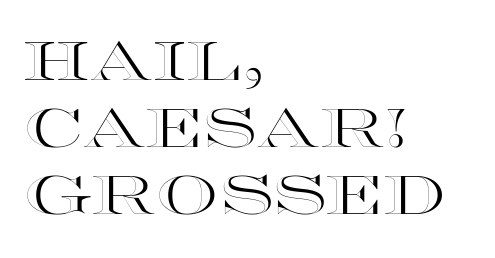
{"italic": "no", "width": "wide", "x_height": "large", "monospaced": "no", "underline": "no", "align": "left", "line_spacing_ratio": 1.22, "letter_spacing": "normal", "letter_spacing_em": 0.0, "glyph_px": 55}
